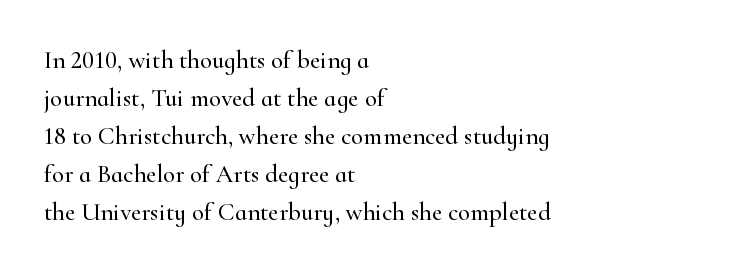
The image shows 25 px text type, upright; set left-aligned, normal line spacing (1.52x), normal letter spacing, not underlined.
